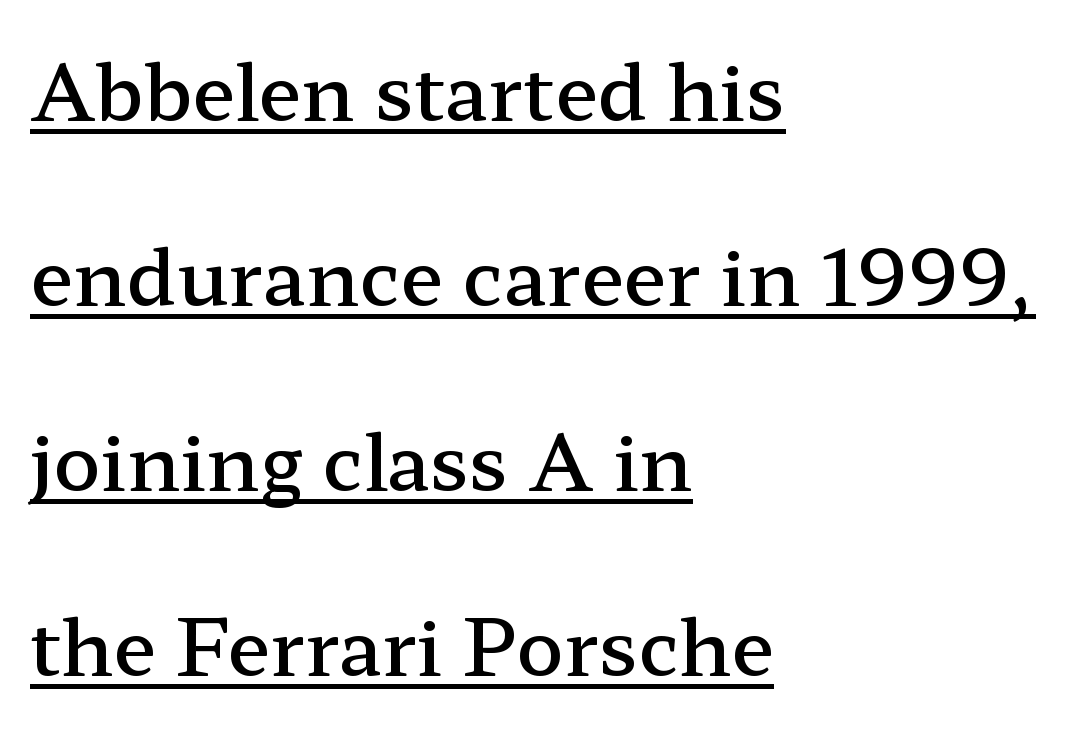
Q: Is the text bold? A: Semi-bold.
Q: Is the text italic (slanted)? A: No, it is upright.
Q: Is the typeface a serif or a sans-serif typeface? A: Serif.
Q: Is the text underlined? A: Yes.
Q: How is the paragraph aligned? A: Left-aligned.
Q: Is the spacing between letters normal or unusually wide? A: Normal.
Q: Is the spacing between lines tight, normal or loose? A: Loose.
Q: Width (condensed, normal, or wide)? A: Wide.
Q: Stroke contrast? A: Low.
Q: x-height? A: Medium.
Q: Monospaced? A: No.
